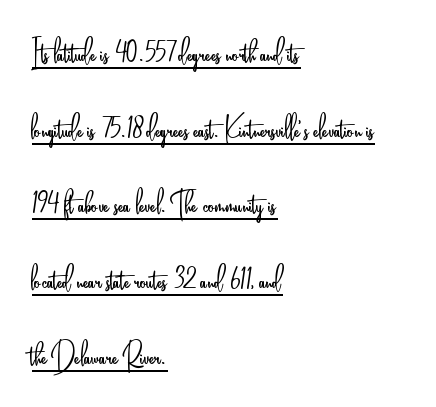
This is underlined copy, the kind a proofreader might mark for attention. You could call the tracking neutral — neither tight nor loose. Reading down the column, the eye jumps a long way to each next line. Looks like regular typesetting: each glyph gets only the width it needs. Nope, no serifs anywhere on these letters.
